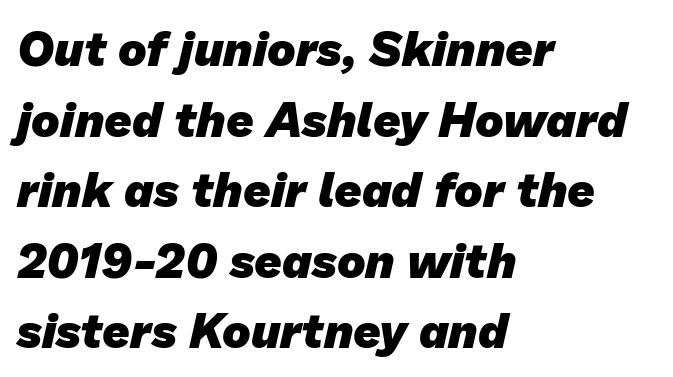
The image shows 48 px heavy sans-serif type; set left-aligned, normal line spacing (1.47x), normal letter spacing, not underlined; low stroke contrast and a medium x-height.
